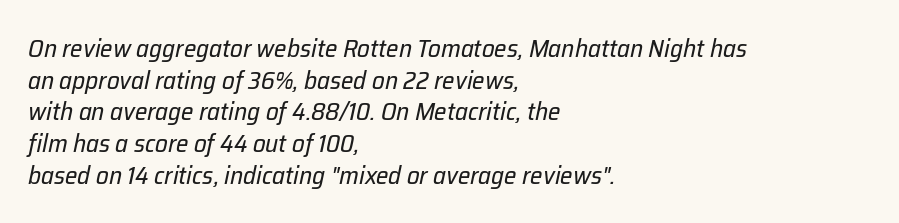
Q: Is the text bold? A: No.
Q: Is the text italic (slanted)? A: Yes, it leans right by about 12 degrees.
Q: Is the text underlined? A: No.
Q: How is the paragraph aligned? A: Left-aligned.
Q: Is the spacing between letters normal or unusually wide? A: Normal.
Q: Is the spacing between lines tight, normal or loose? A: Normal.
